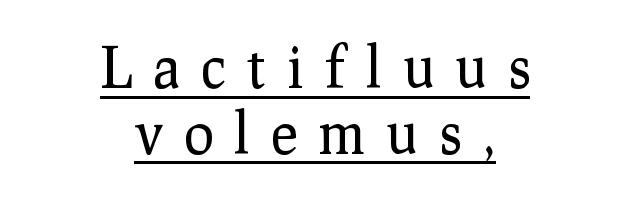
The image shows 56 px regular-weight serif type, upright; set centered, line spacing 1.17x, unusually wide letter spacing (+0.38 em), underlined; low stroke contrast and a medium x-height.
